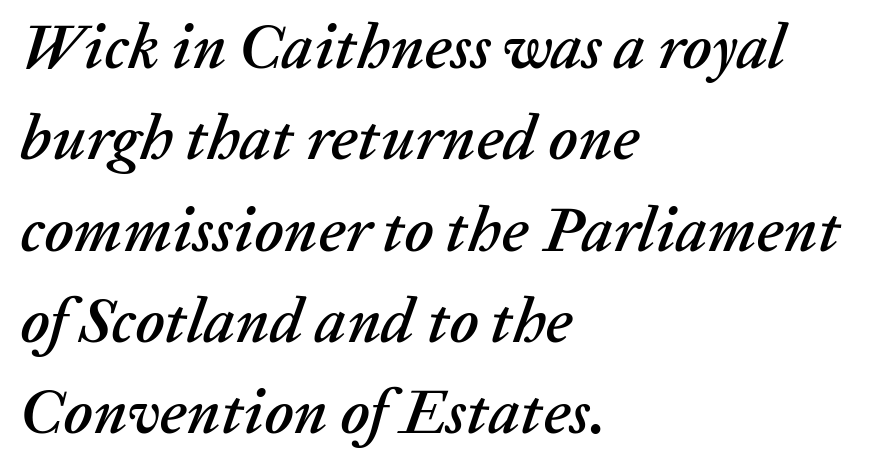
Q: Is the text italic (slanted)? A: Yes, it leans right by about 20 degrees.
Q: Is the text underlined? A: No.
Q: How is the paragraph aligned? A: Left-aligned.
Q: Is the spacing between letters normal or unusually wide? A: Normal.
Q: Is the spacing between lines tight, normal or loose? A: Normal.
Q: Width (condensed, normal, or wide)? A: Normal.
Q: Stroke contrast? A: Low.
Q: x-height? A: Medium.
Q: Monospaced? A: No.
